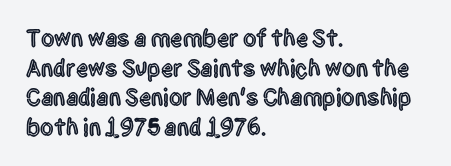
Q: Is the text italic (slanted)? A: No, it is upright.
Q: Is the text underlined? A: No.
Q: How is the paragraph aligned? A: Left-aligned.
Q: Is the spacing between letters normal or unusually wide? A: Normal.
